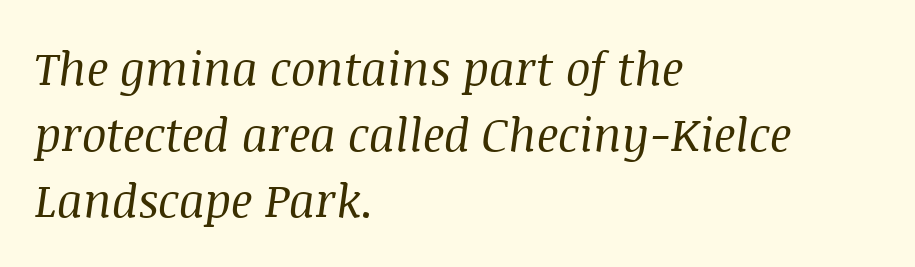
The image shows 46 px regular-weight serif type, italic (leaning right); set left-aligned, normal line spacing (1.44x), normal letter spacing, not underlined; medium stroke contrast and a large x-height.
